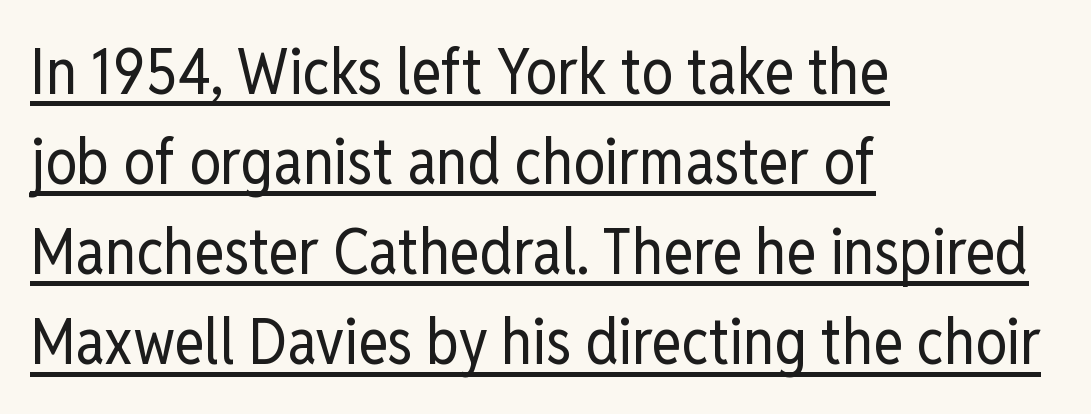
The image shows 63 px regular-weight, condensed sans-serif type, upright; set left-aligned, normal line spacing (1.43x), normal letter spacing, underlined; low stroke contrast and a medium x-height.
